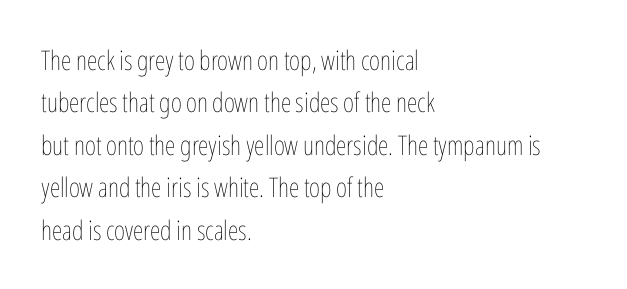
Q: Is the text bold? A: No.
Q: Is the text italic (slanted)? A: No, it is upright.
Q: Is the text underlined? A: No.
Q: How is the paragraph aligned? A: Left-aligned.
Q: Is the spacing between letters normal or unusually wide? A: Normal.
Q: Is the spacing between lines tight, normal or loose? A: Normal.
